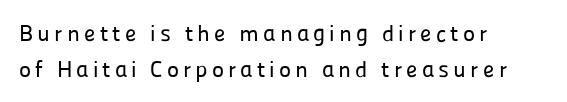
The image shows 23 px text type, upright; set left-aligned, normal line spacing (1.55x), not underlined.
